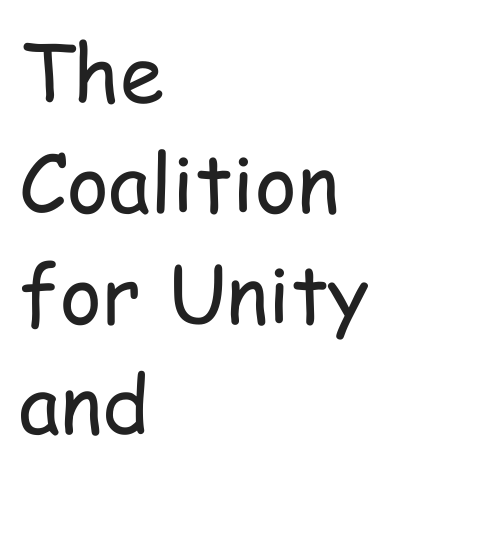
{"serif": "no", "italic": "no", "bold": "no", "weight": "regular", "width": "condensed", "stroke_contrast": "low", "x_height": "medium", "monospaced": "no", "underline": "no", "align": "left", "line_spacing": "normal", "line_spacing_ratio": 1.38, "letter_spacing": "normal", "letter_spacing_em": 0.0, "glyph_px": 80}
